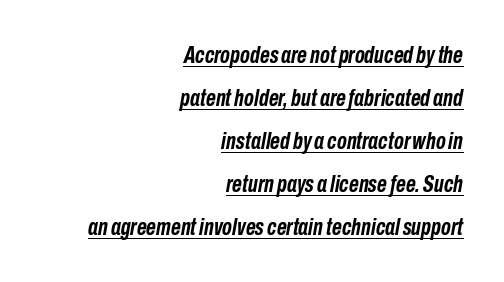
Students, note that the glyphs here touch the page at normal intervals. Line ends are locked; line starts wander. Characters are canted at an angle relative to the baseline's perpendicular. Looks like someone drew a line under every word here.
